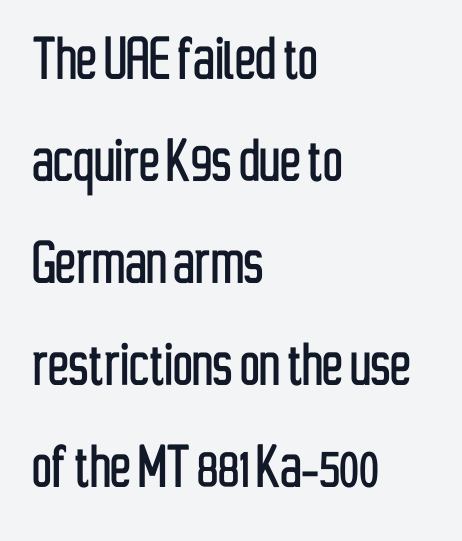
The image shows 69 px condensed sans-serif type, upright; set left-aligned, normal line spacing (1.48x), normal letter spacing, not underlined; low stroke contrast and a medium x-height.
